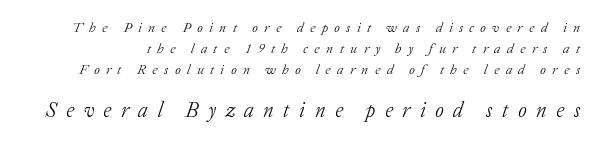
The image shows 21 px text type, italic (leaning right); set normal line spacing (1.5x), unusually wide letter spacing (+0.45 em), not underlined; the second (bottom) block is 1.5x larger.
